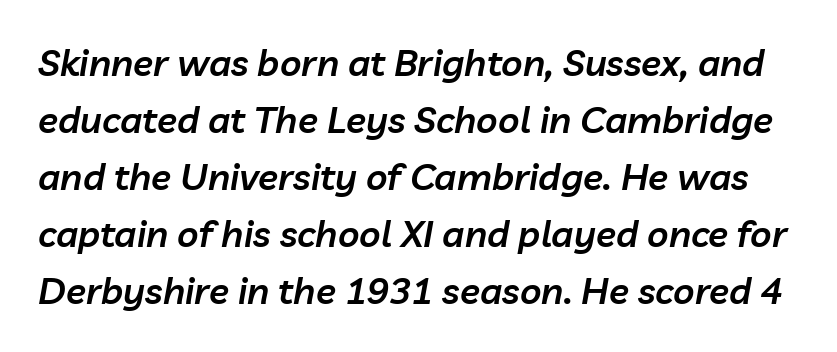
The image shows 37 px semibold type, italic (leaning right); set normal line spacing (1.54x), normal letter spacing, not underlined; low stroke contrast and a medium x-height.
